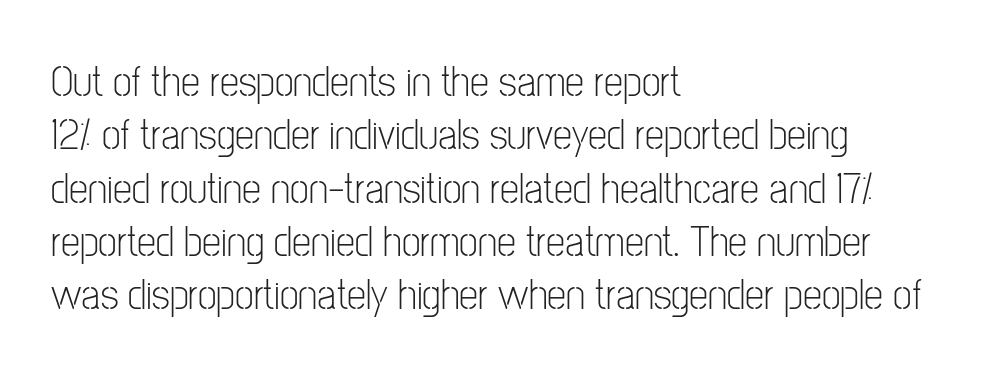
{"serif": "no", "italic": "no", "bold": "no", "weight": "light", "width": "condensed", "stroke_contrast": "low", "x_height": "medium", "monospaced": "no", "underline": "no", "align": "left", "line_spacing_ratio": 1.24, "letter_spacing": "normal", "letter_spacing_em": 0.0, "glyph_px": 43}
